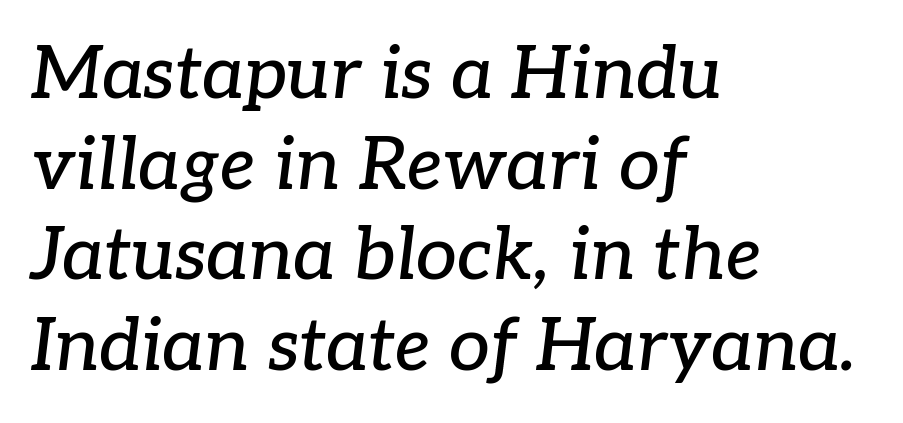
The image shows 73 px serif type, italic (leaning right); set left-aligned, line spacing 1.24x, normal letter spacing, not underlined; low stroke contrast and a medium x-height.
